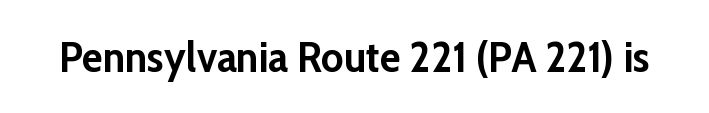
{"serif": "no", "italic": "no", "bold": "yes", "weight": "semibold", "width": "normal", "stroke_contrast": "low", "x_height": "medium", "monospaced": "no", "underline": "no", "letter_spacing": "normal", "letter_spacing_em": 0.0, "glyph_px": 43}
